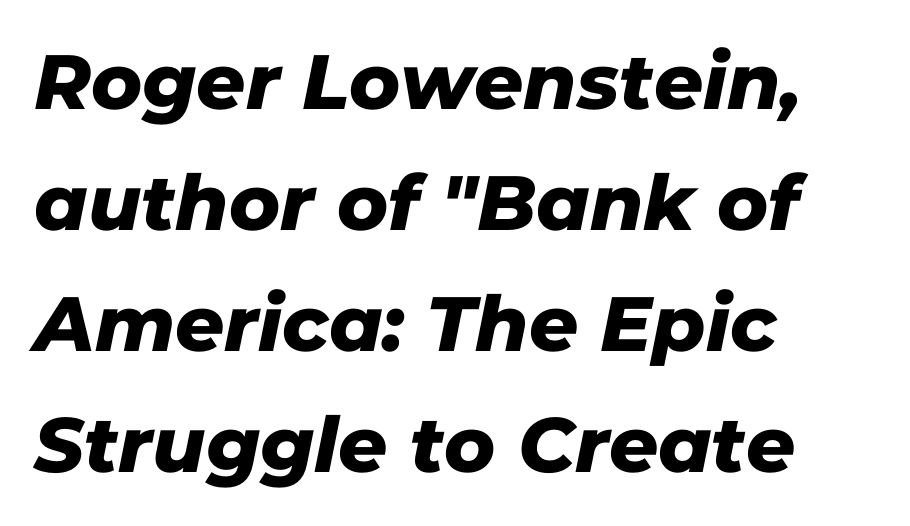
The image shows 77 px sans-serif type; set left-aligned, normal line spacing (1.57x), normal letter spacing, not underlined; low stroke contrast and a medium x-height.
